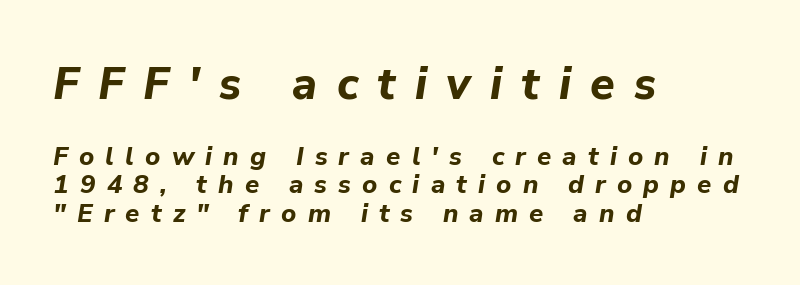
The image shows 45 px bold type, italic (leaning right); set left-aligned, tight line spacing (1.09x), unusually wide letter spacing (+0.43 em), not underlined; the first (top) block is 1.73x larger; low stroke contrast and a medium x-height.
